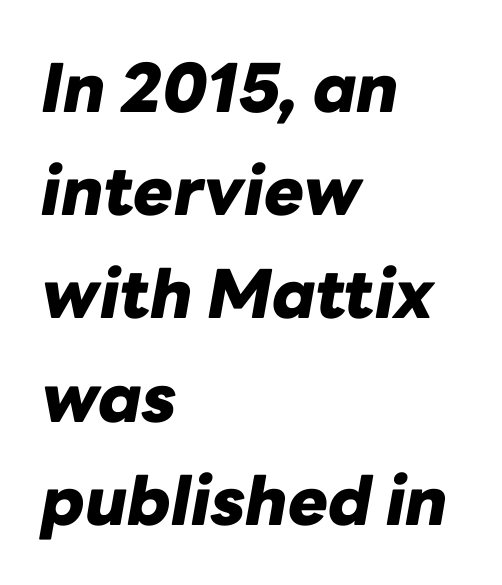
Yep, that's italic — everything's leaning. Students, note that the glyphs here touch the page at normal intervals. Emphasis by weight is at full strength: bold. Summary of vertical rhythm: regular, with standard interline spacing. Each letter keeps its own natural width here, so spacing adapts to shape.
